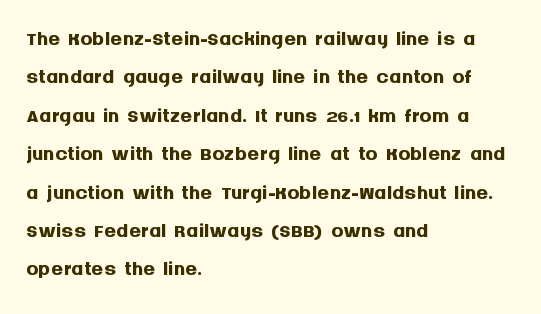
Nope, no serifs anywhere on these letters. The line-height multiplier appears to be the usual default. The space beneath each line is pristine and unruled. Do the characters align in a grid? No, the font is proportional. No extra tracking has been applied to these lines.
